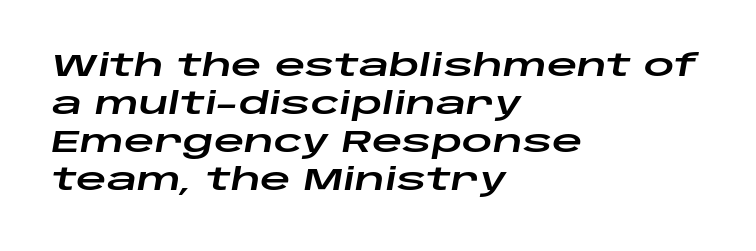
{"italic": "yes", "lean": "right", "slant_degrees": 10, "width": "wide", "stroke_contrast": "low", "x_height": "large", "monospaced": "no", "underline": "no", "align": "left", "line_spacing": "normal", "line_spacing_ratio": 1.27, "letter_spacing": "normal", "letter_spacing_em": 0.0, "glyph_px": 30}
